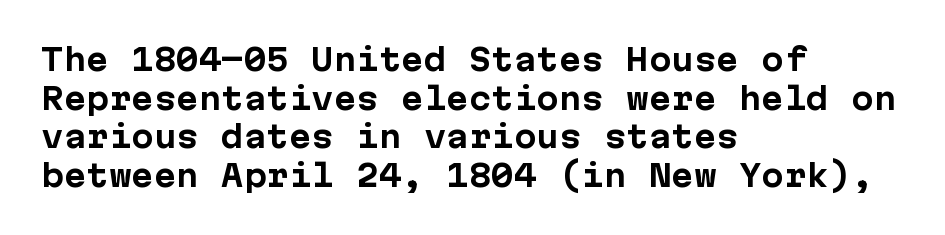
Examine the stroke ends and you'll find no serifs. Quick note: interline space is typical. One-word summary of the alignment: left. The foot of each line stays bare and open. The letters stand upright; this is a roman face. Is the type bold? Yes — the strokes are clearly thick and heavy.
